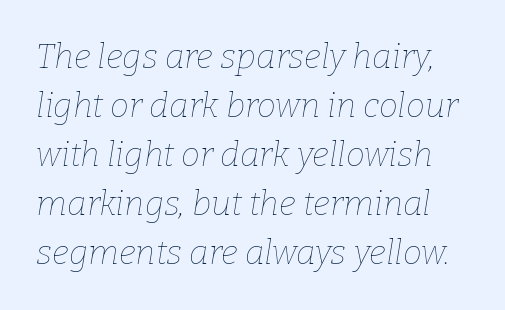
Q: Is the text bold? A: No.
Q: Is the text italic (slanted)? A: Yes, it leans right by about 9 degrees.
Q: Is the text underlined? A: No.
Q: Is the spacing between letters normal or unusually wide? A: Normal.
Q: Is the spacing between lines tight, normal or loose? A: Normal.
Q: Width (condensed, normal, or wide)? A: Normal.
Q: Stroke contrast? A: Low.
Q: x-height? A: Medium.
Q: Monospaced? A: No.
